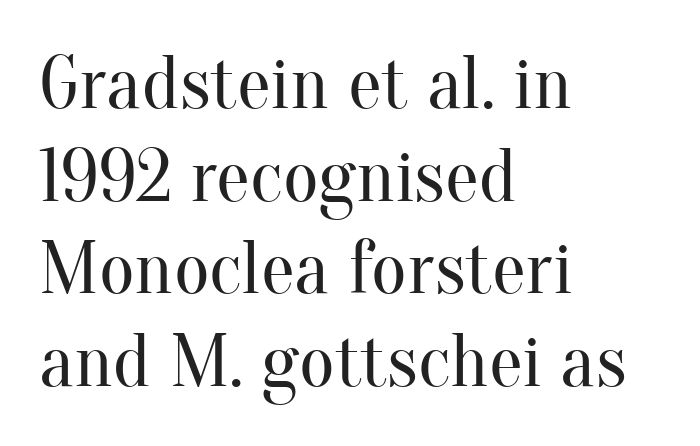
The image shows 76 px regular-weight serif type, upright; set left-aligned, line spacing 1.22x, normal letter spacing, not underlined; medium stroke contrast and a small x-height.
